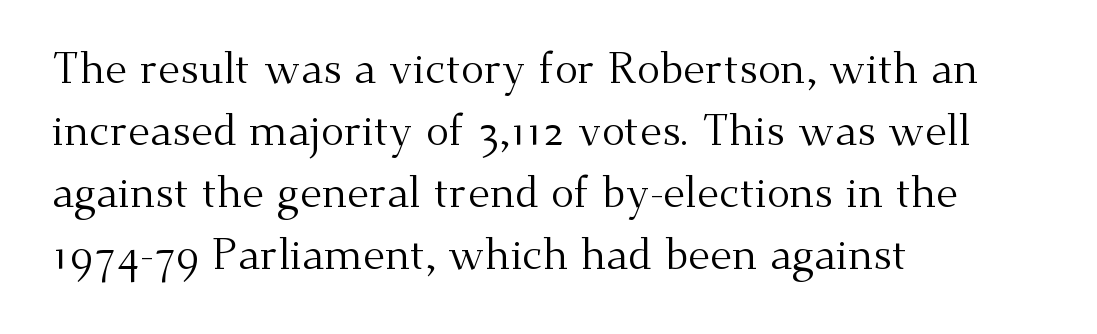
The image shows 43 px regular-weight serif type, upright; set left-aligned, normal line spacing (1.44x), normal letter spacing, not underlined; medium stroke contrast and a small x-height.
